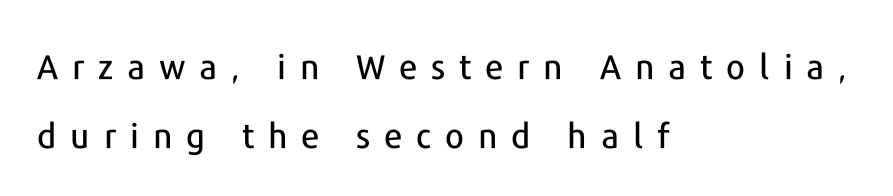
The image shows 34 px sans-serif type, upright; set left-aligned, loose line spacing (2.02x), unusually wide letter spacing (+0.41 em), not underlined; low stroke contrast and a medium x-height.
